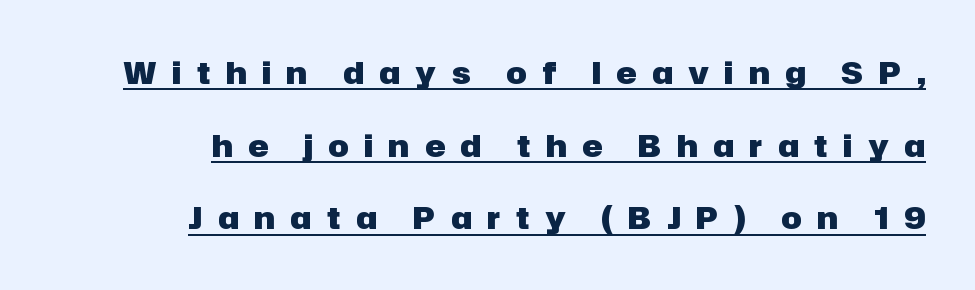
{"serif": "no", "italic": "no", "bold": "yes", "weight": "heavy", "width": "normal", "stroke_contrast": "low", "x_height": "medium", "monospaced": "no", "underline": "yes", "align": "right", "line_spacing": "loose", "line_spacing_ratio": 2.34, "letter_spacing": "wide", "letter_spacing_em": 0.49, "glyph_px": 31}
